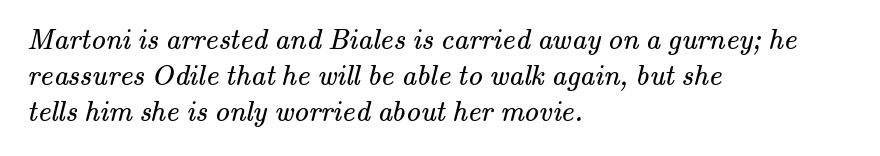
Has an underline been added? It has not. The typeface has the unassuming heft of standard copy or less. Look at the tracking — it's just the regular setting, nothing added. The lines are quadded left. A typesetter would call this proportional, since set widths differ per character. The letters carry serifs — small finishing strokes at the ends of their stems.
